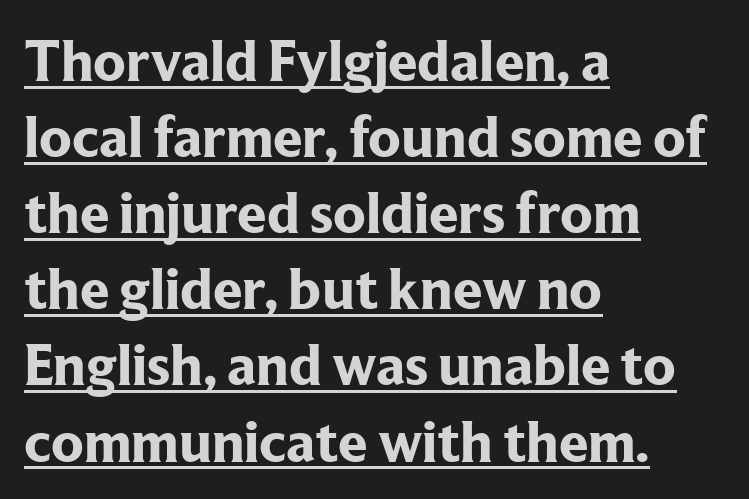
{"serif": "yes", "italic": "no", "bold": "yes", "weight": "bold", "width": "normal", "stroke_contrast": "low", "x_height": "medium", "monospaced": "no", "underline": "yes", "align": "left", "line_spacing": "normal", "line_spacing_ratio": 1.29, "letter_spacing": "normal", "letter_spacing_em": 0.0, "glyph_px": 59}
